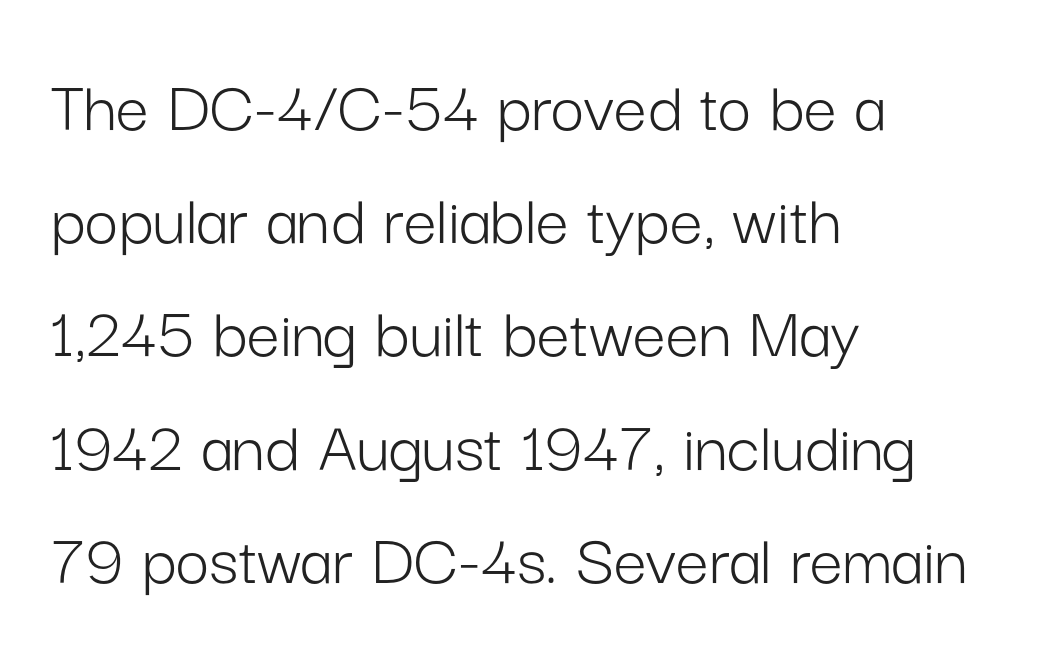
{"serif": "no", "italic": "no", "bold": "no", "weight": "light", "width": "normal", "stroke_contrast": "low", "x_height": "medium", "monospaced": "no", "underline": "no", "align": "left", "line_spacing": "normal", "line_spacing_ratio": 1.53, "letter_spacing": "normal", "letter_spacing_em": 0.0, "glyph_px": 74}
